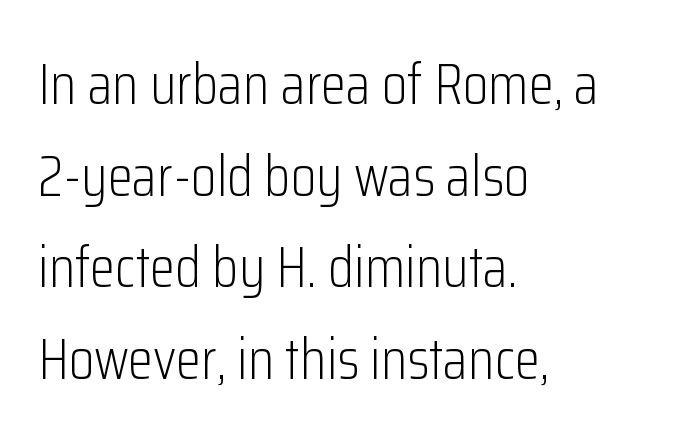
The image shows 58 px light, condensed sans-serif type, upright; set left-aligned, normal line spacing (1.58x), normal letter spacing, not underlined; low stroke contrast and a medium x-height.
